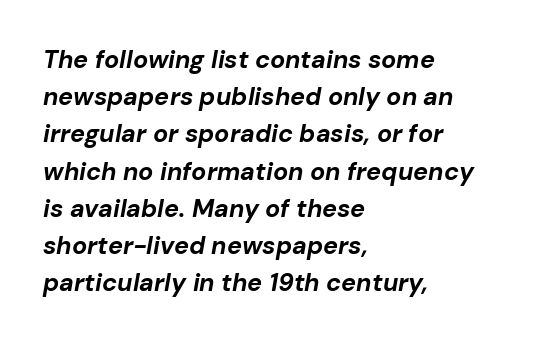
The image shows 25 px bold type, italic (leaning right); set left-aligned, normal line spacing (1.49x), normal letter spacing, not underlined.
